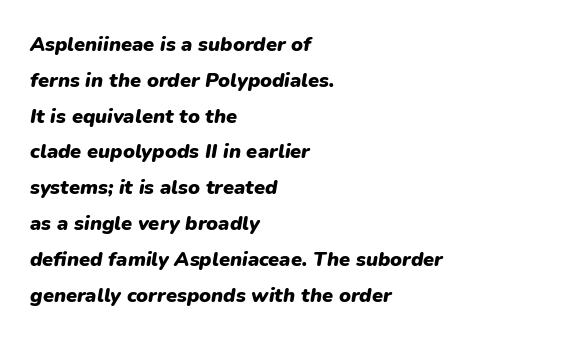
The image shows 20 px bold type, italic (leaning right); set left-aligned, line spacing 1.79x, normal letter spacing, not underlined.
